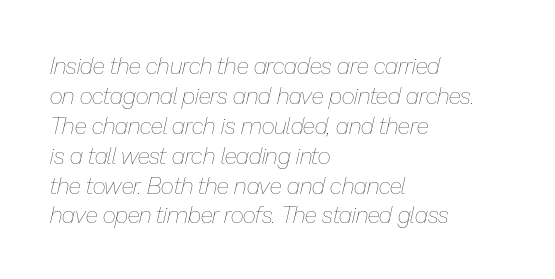
Q: Is the text bold? A: No.
Q: Is the text italic (slanted)? A: Yes, it leans right by about 13 degrees.
Q: Is the text underlined? A: No.
Q: How is the paragraph aligned? A: Left-aligned.
Q: Is the spacing between letters normal or unusually wide? A: Normal.
Q: Is the spacing between lines tight, normal or loose? A: Normal.
